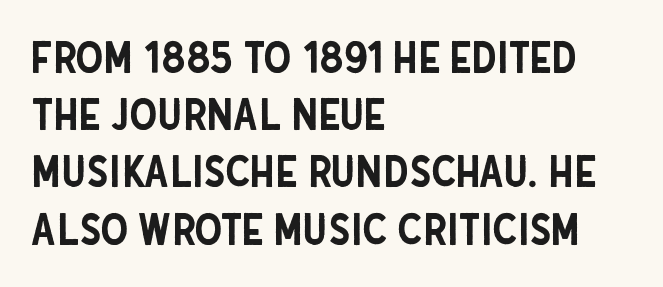
Q: Is the text italic (slanted)? A: No, it is upright.
Q: Is the typeface a serif or a sans-serif typeface? A: Sans-serif.
Q: Is the text underlined? A: No.
Q: How is the paragraph aligned? A: Left-aligned.
Q: Is the spacing between letters normal or unusually wide? A: Normal.
Q: Is the spacing between lines tight, normal or loose? A: Normal.
Q: Width (condensed, normal, or wide)? A: Condensed.
Q: Stroke contrast? A: Low.
Q: x-height? A: Large.
Q: Monospaced? A: No.
